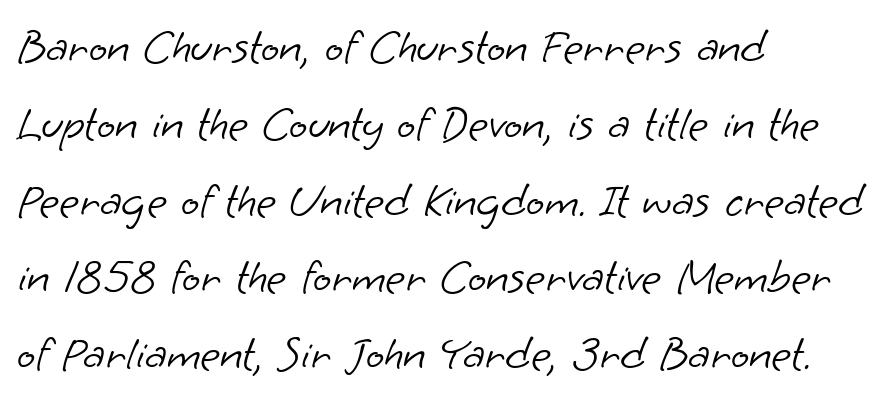
Q: Is the text bold? A: No.
Q: Is the typeface a serif or a sans-serif typeface? A: Sans-serif.
Q: Is the text underlined? A: No.
Q: How is the paragraph aligned? A: Left-aligned.
Q: Is the spacing between letters normal or unusually wide? A: Normal.
Q: Is the spacing between lines tight, normal or loose? A: Normal.
Q: Width (condensed, normal, or wide)? A: Normal.
Q: Stroke contrast? A: Low.
Q: x-height? A: Small.
Q: Monospaced? A: No.
